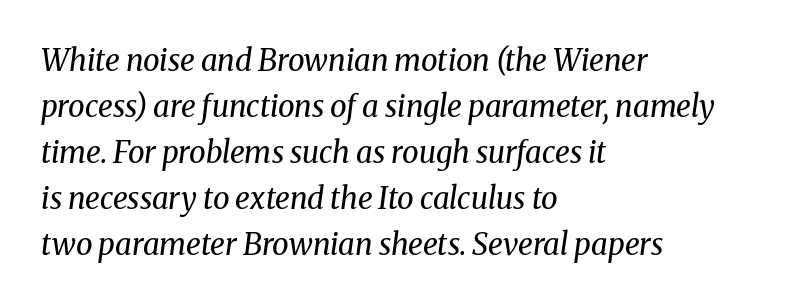
Q: Is the text bold? A: No.
Q: Is the text italic (slanted)? A: Yes, it leans right by about 8 degrees.
Q: Is the typeface a serif or a sans-serif typeface? A: Serif.
Q: Is the text underlined? A: No.
Q: How is the paragraph aligned? A: Left-aligned.
Q: Is the spacing between letters normal or unusually wide? A: Normal.
Q: Is the spacing between lines tight, normal or loose? A: Normal.
Q: Width (condensed, normal, or wide)? A: Normal.
Q: Stroke contrast? A: Medium.
Q: x-height? A: Medium.
Q: Monospaced? A: No.
